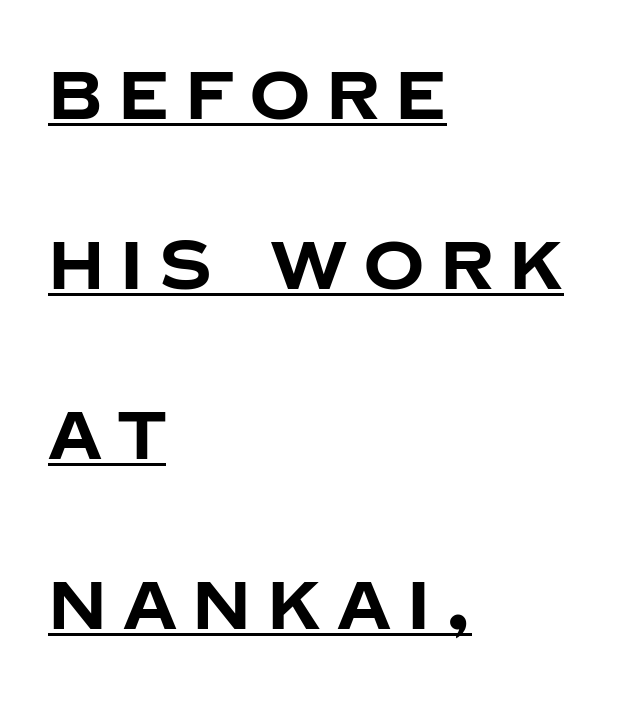
The image shows 68 px bold sans-serif type, upright; set left-aligned, loose line spacing (2.5x), unusually wide letter spacing (+0.23 em), underlined; low stroke contrast and a large x-height.
